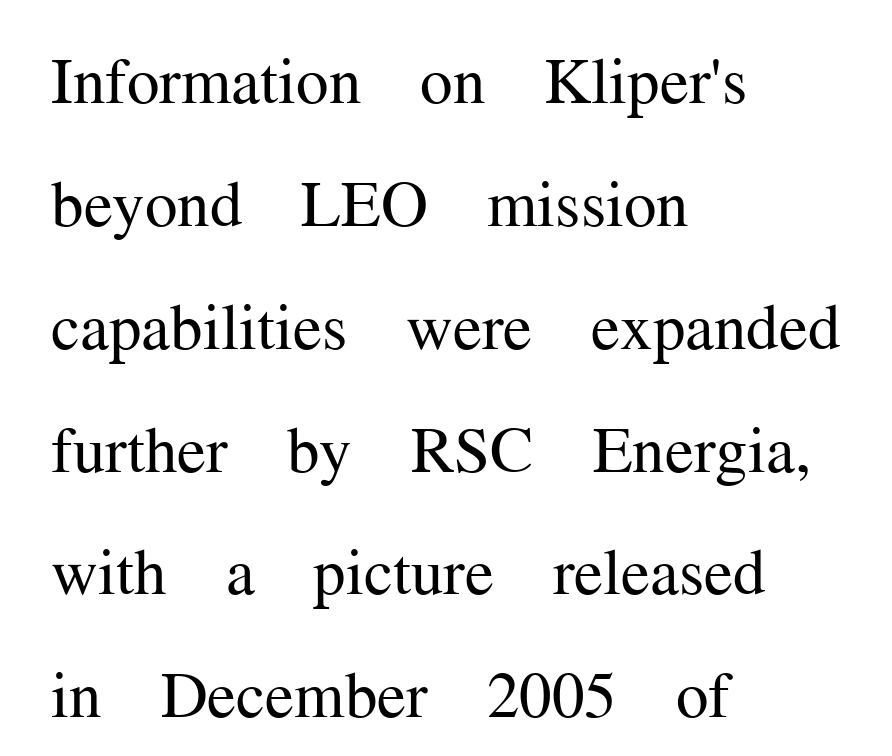
The image shows 65 px regular-weight serif type, upright; set left-aligned, line spacing 1.89x, normal letter spacing, not underlined; medium stroke contrast and a medium x-height.
